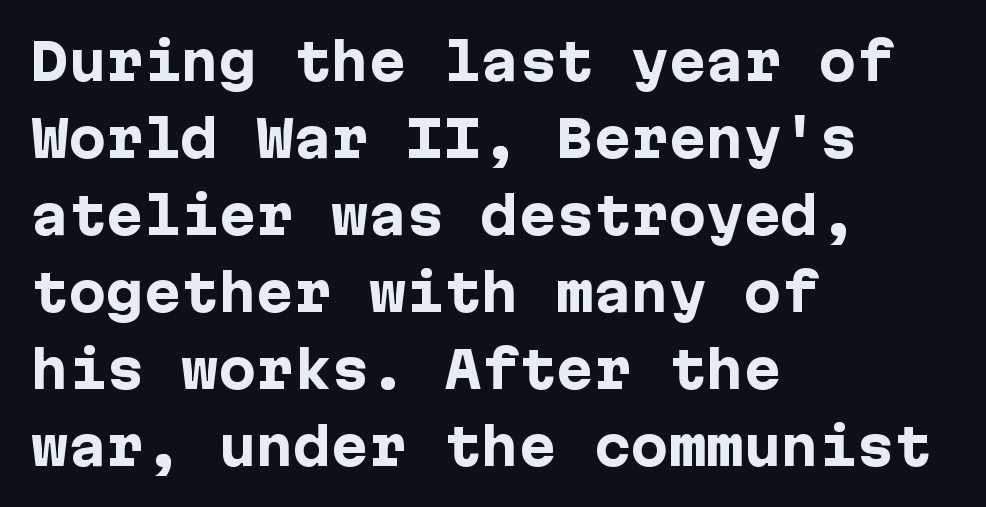
{"serif": "no", "italic": "no", "bold": "yes", "weight": "heavy", "width": "normal", "stroke_contrast": "low", "x_height": "medium", "underline": "no", "align": "left", "line_spacing": "normal", "line_spacing_ratio": 1.54, "letter_spacing": "normal", "letter_spacing_em": 0.0, "glyph_px": 50}
